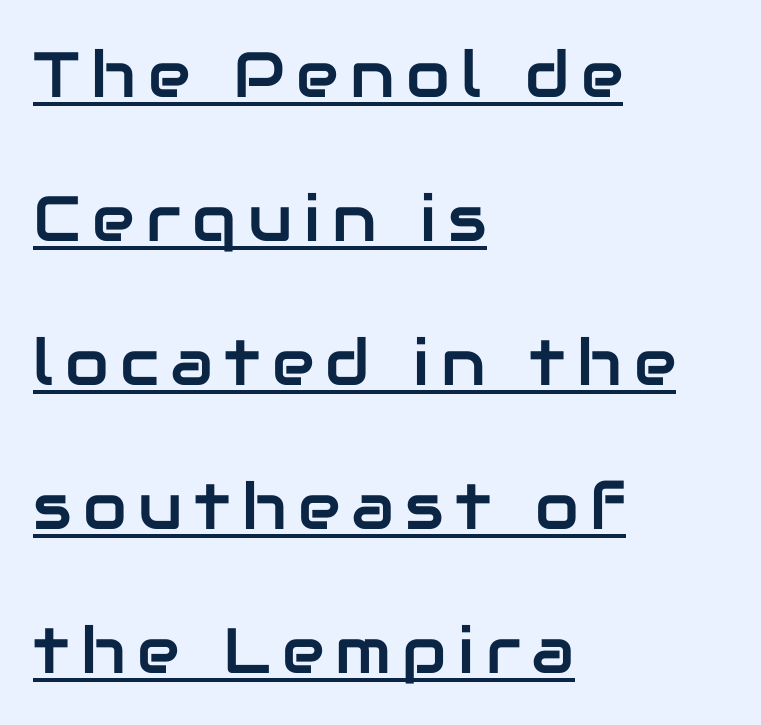
The image shows 64 px sans-serif type, upright; set left-aligned, loose line spacing (2.25x), underlined; low stroke contrast and a medium x-height.
